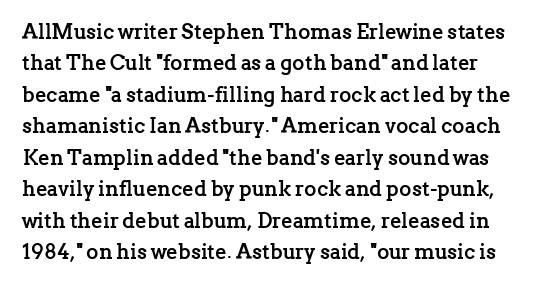
The specimen reads as upright at a glance. The sample has been set heavy, in full bold. Line spacing here is normal. The space beneath each line is pristine and unruled.
